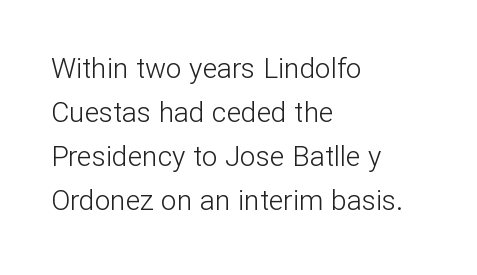
The image shows 28 px light sans-serif type, upright; set left-aligned, normal line spacing (1.57x), normal letter spacing, not underlined; low stroke contrast and a medium x-height.
